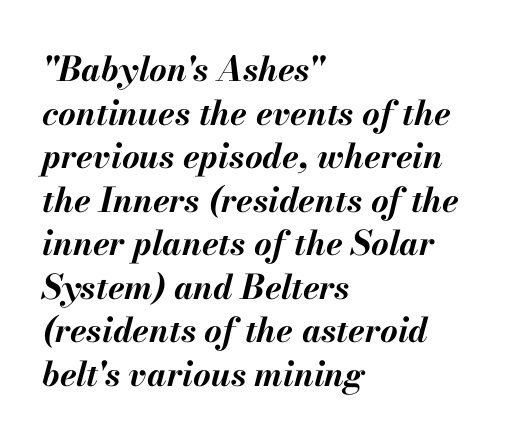
{"italic": "yes", "lean": "right", "slant_degrees": 13, "bold": "yes", "weight": "bold", "width": "normal", "stroke_contrast": "medium", "x_height": "small", "monospaced": "no", "underline": "no", "align": "left", "line_spacing": "normal", "line_spacing_ratio": 1.28, "letter_spacing": "normal", "letter_spacing_em": 0.0, "glyph_px": 34}
